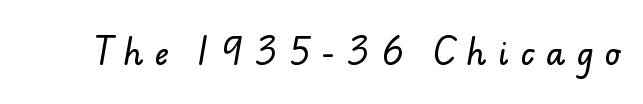
The image shows 31 px sans-serif type; set unusually wide letter spacing (+0.37 em), not underlined; low stroke contrast and a small x-height.
